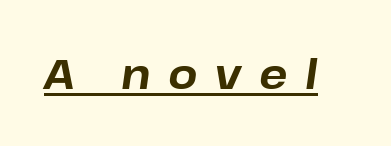
{"italic": "yes", "lean": "right", "slant_degrees": 8, "bold": "yes", "weight": "bold", "width": "normal", "stroke_contrast": "low", "x_height": "medium", "monospaced": "no", "underline": "yes", "letter_spacing": "wide", "letter_spacing_em": 0.42, "glyph_px": 42}
